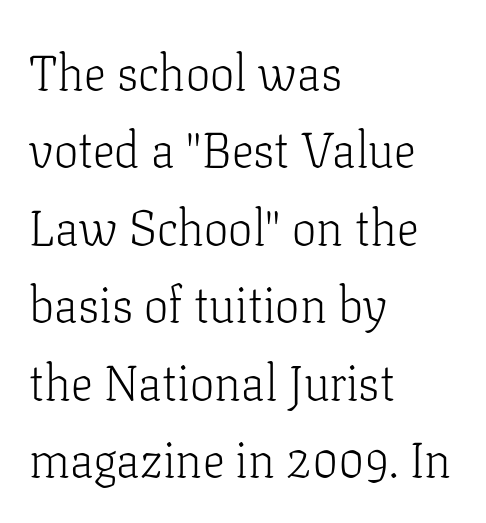
The image shows 49 px light serif type, upright; set left-aligned, normal line spacing (1.58x), normal letter spacing, not underlined; low stroke contrast and a medium x-height.
